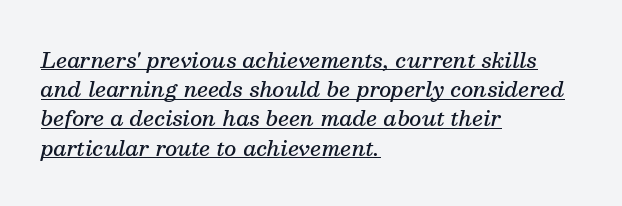
The image shows 21 px text type, italic (leaning right); set left-aligned, normal line spacing (1.39x), normal letter spacing, underlined.
